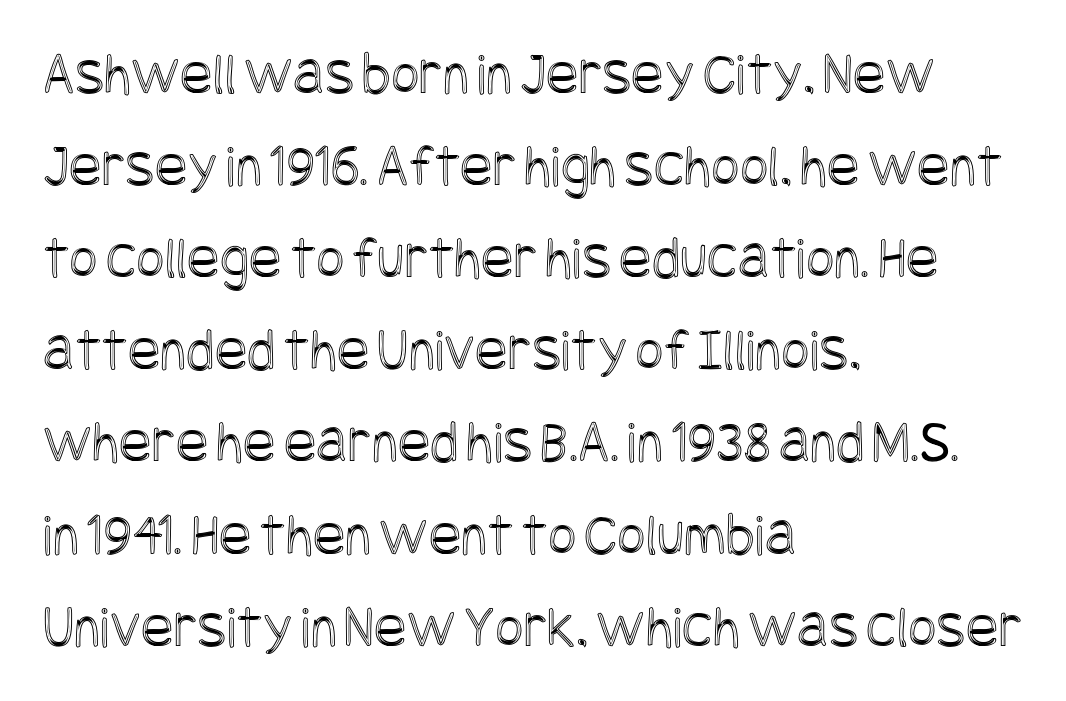
Q: Is the text italic (slanted)? A: No, it is upright.
Q: Is the text underlined? A: No.
Q: How is the paragraph aligned? A: Left-aligned.
Q: Is the spacing between letters normal or unusually wide? A: Normal.
Q: Is the spacing between lines tight, normal or loose? A: Normal.
Q: Width (condensed, normal, or wide)? A: Condensed.
Q: x-height? A: Large.
